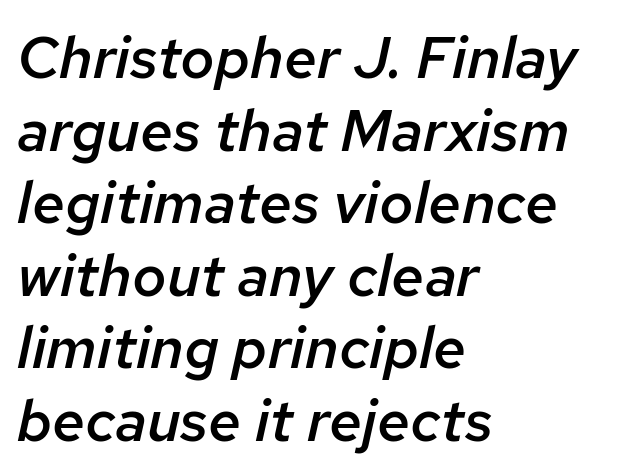
The image shows 59 px semibold type, italic (leaning right); set left-aligned, line spacing 1.23x, normal letter spacing, not underlined; low stroke contrast and a medium x-height.
